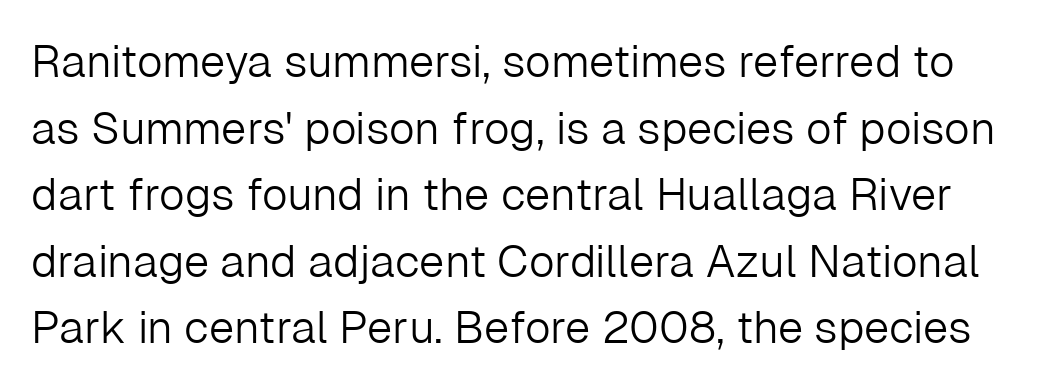
The image shows 45 px light sans-serif type, upright; set normal line spacing (1.48x), normal letter spacing, not underlined; low stroke contrast and a medium x-height.
